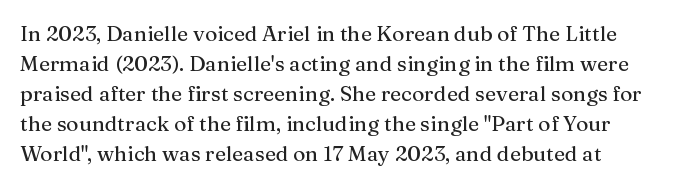
Q: Is the text italic (slanted)? A: No, it is upright.
Q: Is the text underlined? A: No.
Q: Is the spacing between letters normal or unusually wide? A: Normal.
Q: Is the spacing between lines tight, normal or loose? A: Normal.
